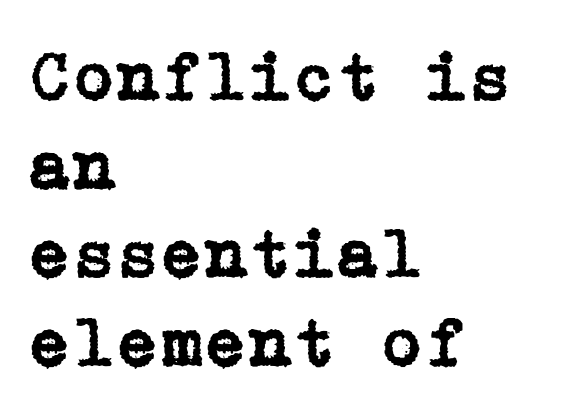
The space between consecutive lines is moderate. Only glyphs here, with clear space below each row. Note: serifs present on the glyphs. This rendering uses left alignment, leaving the right contour irregular.
